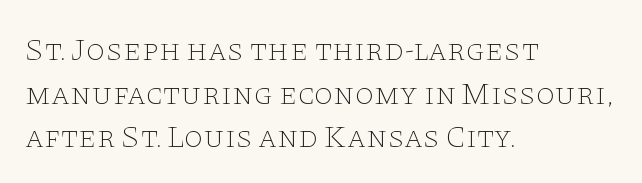
This is the regular roman posture of the typeface. Only glyphs here, with clear space below each row. I'd call this a serif setting — the letters wear small feet. Counters stay open thanks to moderate or lighter strokes. The setting favours the left margin, as ordinary paragraphs usually do. Character widths vary here, with narrow letters taking less room than wide ones.
